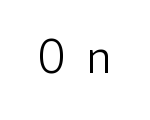
The font is comparable to plain body text, perhaps lighter. The gap between lines stays unmarked. Does extra space separate the letters? Yes, quite a lot of it. Does the lettering tilt? It doesn't — this is upright. Look at the bottom of the vertical strokes: they stop flat, with no serifs.
